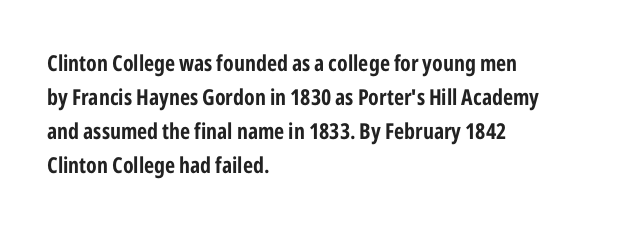
{"italic": "no", "bold": "yes", "underline": "no", "align": "left", "line_spacing": "normal", "line_spacing_ratio": 1.54, "letter_spacing": "normal", "letter_spacing_em": 0.0, "glyph_px": 22}
